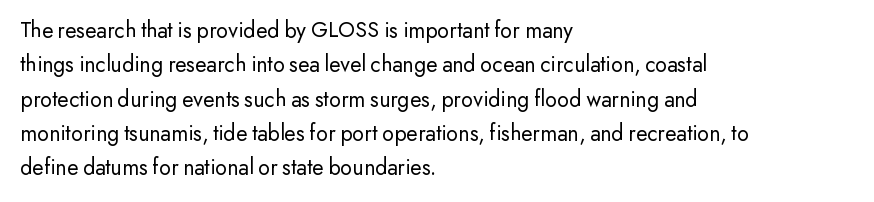
The vertical gap from one line to the next is medium. These lines were composed using upright roman letters. Horizontal alignment here is leftward, the default for most running prose. The gaps between neighbouring characters are ordinary and unremarkable. Weight: regular or lighter.
